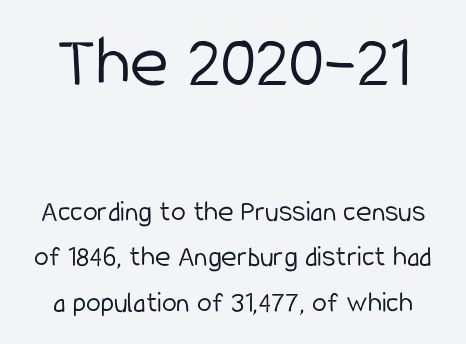
Q: Is the text bold? A: No.
Q: Is the text italic (slanted)? A: No, it is upright.
Q: Is the typeface a serif or a sans-serif typeface? A: Sans-serif.
Q: Is the text underlined? A: No.
Q: Is the spacing between letters normal or unusually wide? A: Normal.
Q: Is the spacing between lines tight, normal or loose? A: Normal.
Q: Which block of text is set in a larger size, the first (top) or the second (bottom)? A: The first (top) one.
Q: Width (condensed, normal, or wide)? A: Condensed.
Q: Stroke contrast? A: Low.
Q: x-height? A: Medium.
Q: Monospaced? A: No.
